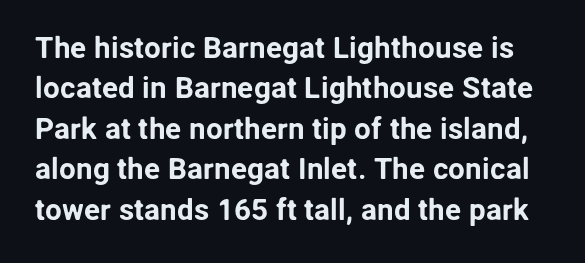
Q: Is the text italic (slanted)? A: No, it is upright.
Q: Is the typeface a serif or a sans-serif typeface? A: Sans-serif.
Q: Is the text underlined? A: No.
Q: Is the spacing between letters normal or unusually wide? A: Normal.
Q: Is the spacing between lines tight, normal or loose? A: Normal.
Q: Width (condensed, normal, or wide)? A: Normal.
Q: Stroke contrast? A: Low.
Q: x-height? A: Medium.
Q: Monospaced? A: No.
